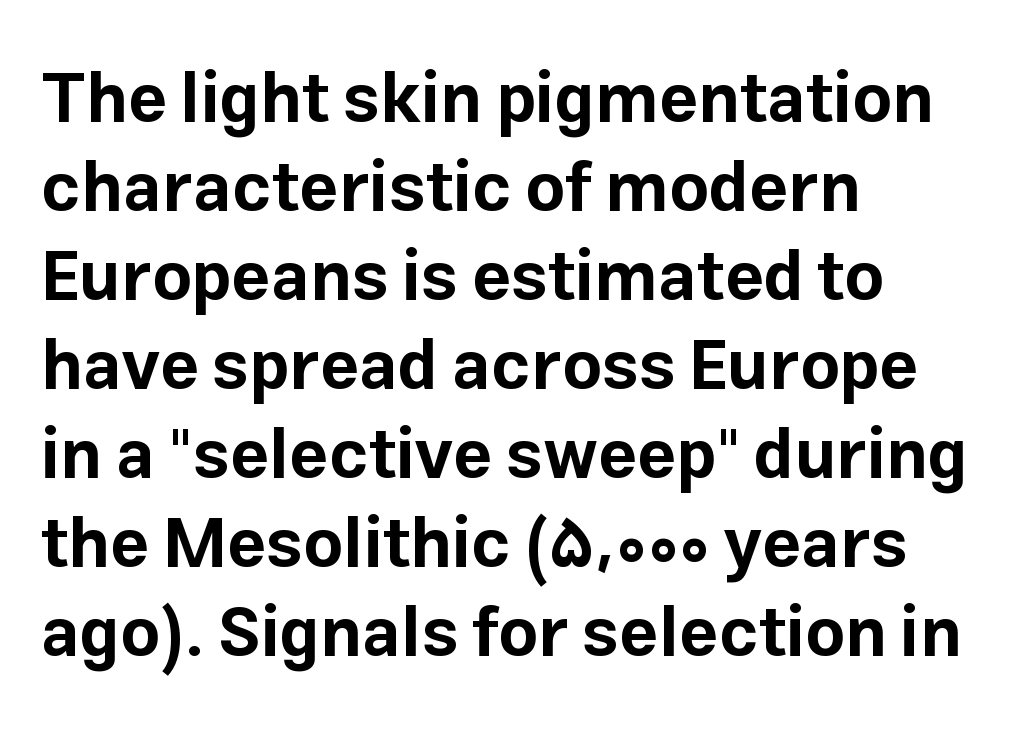
Q: Is the text bold? A: Yes.
Q: Is the text italic (slanted)? A: No, it is upright.
Q: Is the typeface a serif or a sans-serif typeface? A: Sans-serif.
Q: Is the text underlined? A: No.
Q: How is the paragraph aligned? A: Left-aligned.
Q: Is the spacing between letters normal or unusually wide? A: Normal.
Q: Is the spacing between lines tight, normal or loose? A: Normal.
Q: Width (condensed, normal, or wide)? A: Normal.
Q: Stroke contrast? A: Low.
Q: x-height? A: Medium.
Q: Monospaced? A: No.
